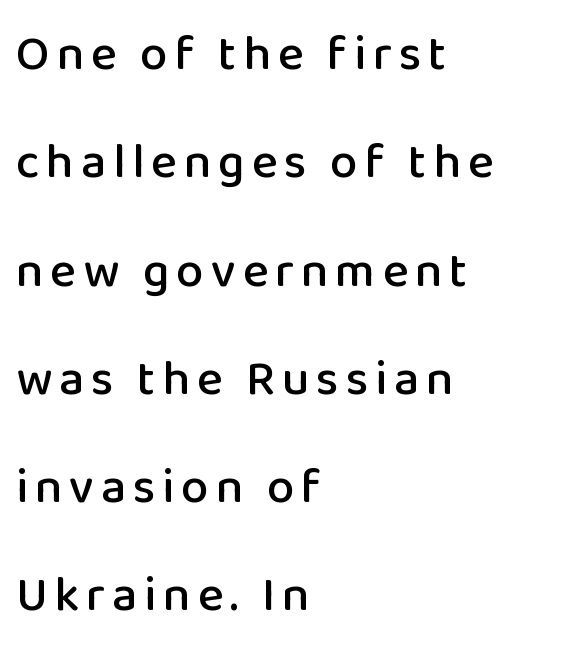
The compositor pushed each line to the left boundary. The letters advance in unequal steps, a hallmark of proportional type. Italic: no, the glyphs are upright roman. Nothing sits at the stroke ends, so this counts as sans-serif. Is there much room between lines? Yes — plenty of vertical air separates them. Letters rest on an invisible, unmarked baseline.
